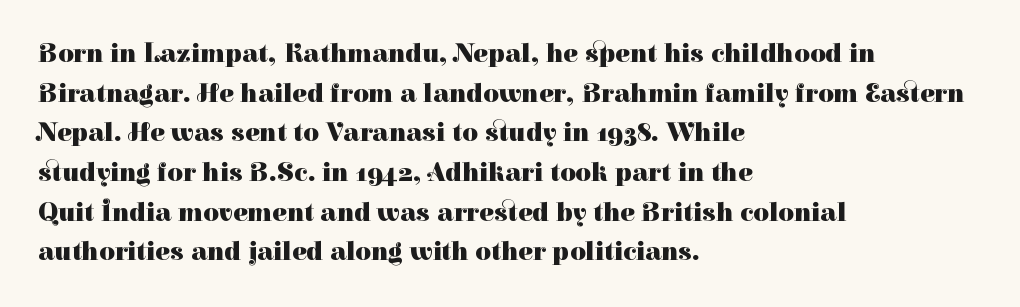
Q: Is the text bold? A: Yes.
Q: Is the text italic (slanted)? A: No, it is upright.
Q: Is the text underlined? A: No.
Q: How is the paragraph aligned? A: Left-aligned.
Q: Is the spacing between letters normal or unusually wide? A: Normal.
Q: Is the spacing between lines tight, normal or loose? A: Normal.
